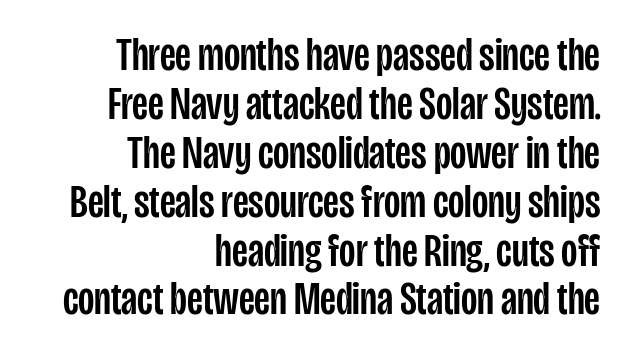
The image shows 47 px condensed sans-serif type, upright; set right-aligned, tight line spacing (1.04x), normal letter spacing, not underlined; low stroke contrast and a large x-height.
